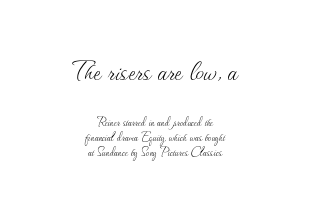
Q: Is the text bold? A: No.
Q: Is the text italic (slanted)? A: Yes.
Q: Is the text underlined? A: No.
Q: How is the paragraph aligned? A: Centered.
Q: Is the spacing between letters normal or unusually wide? A: Normal.
Q: Is the spacing between lines tight, normal or loose? A: Tight.
Q: Which block of text is set in a larger size, the first (top) or the second (bottom)? A: The first (top) one.
Q: Width (condensed, normal, or wide)? A: Normal.
Q: Stroke contrast? A: Medium.
Q: x-height? A: Small.
Q: Monospaced? A: No.
